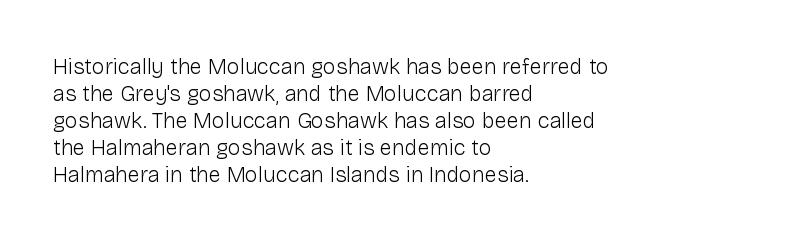
{"italic": "no", "bold": "no", "underline": "no", "align": "left", "line_spacing_ratio": 1.23, "letter_spacing": "normal", "letter_spacing_em": 0.0, "glyph_px": 22}
